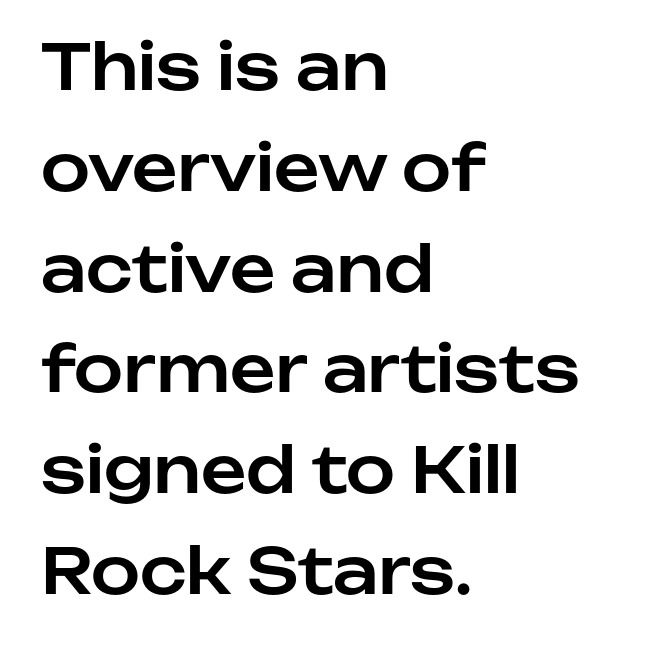
The image shows 63 px sans-serif type, upright; set left-aligned, normal line spacing (1.6x), normal letter spacing, not underlined; low stroke contrast and a medium x-height.
